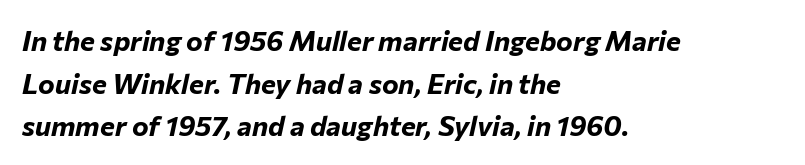
The letterforms sit shoulder to shoulder at normal distance. The glyphs are unaccompanied by any horizontal stroke below them. Notice how the stems are inclined rather than vertical — that's the hallmark of italics. These lines are rendered in a variable-pitch font. The face used here has the dense, thick strokes of a bold.
